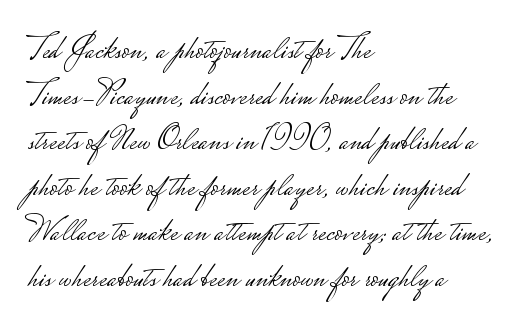
The image shows 34 px light, wide sans-serif type; set left-aligned, normal line spacing (1.34x), normal letter spacing, not underlined; low stroke contrast.
